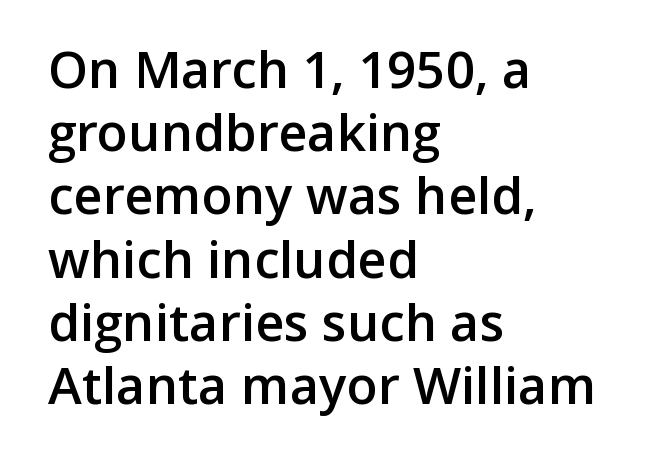
Students, this is semibold: more ink than regular, less than bold. Where is the straight margin? On the left. You could not count columns in this text — the font is proportionally spaced. Stroke terminals: plain, sans-serif. You can tell it's not italic because the verticals are truly vertical. Compared with typical body copy, the letter spacing here is the same.
